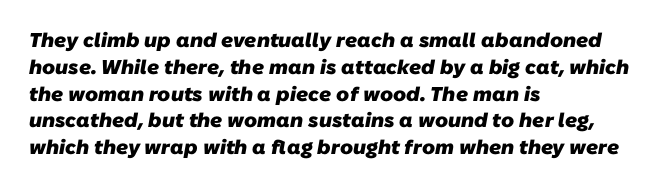
Q: Is the text bold? A: Yes.
Q: Is the text underlined? A: No.
Q: How is the paragraph aligned? A: Left-aligned.
Q: Is the spacing between letters normal or unusually wide? A: Normal.
Q: Is the spacing between lines tight, normal or loose? A: Normal.
